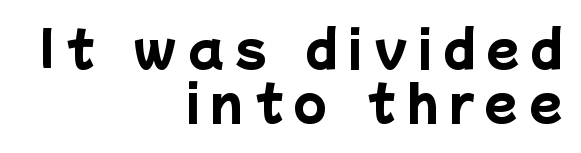
The image shows 48 px heavy sans-serif type; set right-aligned, tight line spacing (1.12x), unusually wide letter spacing (+0.24 em), not underlined; low stroke contrast and a medium x-height.
